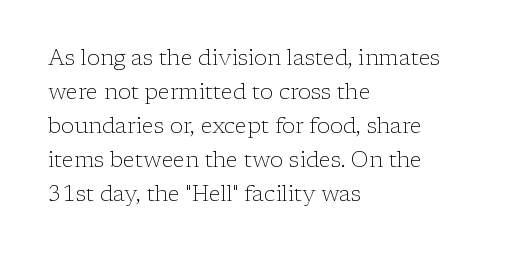
Caption: multi-line text, flush left, ragged right. Rendered with straight, roman letterforms. Beneath every word, the page is bare. Weight: not bold — regular or lighter. Nobody touched the tracking dial on this one. Vertically, the passage feels balanced, rows spaced as you'd expect.
